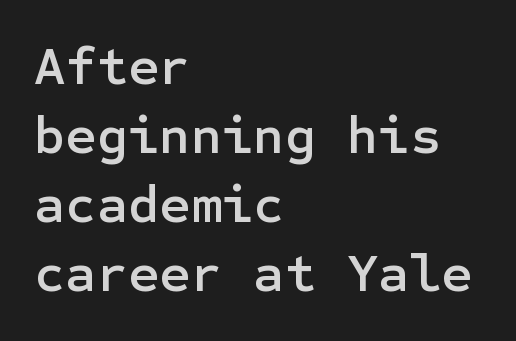
The image shows 54 px sans-serif type, upright; set left-aligned, normal line spacing (1.28x), normal letter spacing, not underlined; low stroke contrast and a medium x-height.
